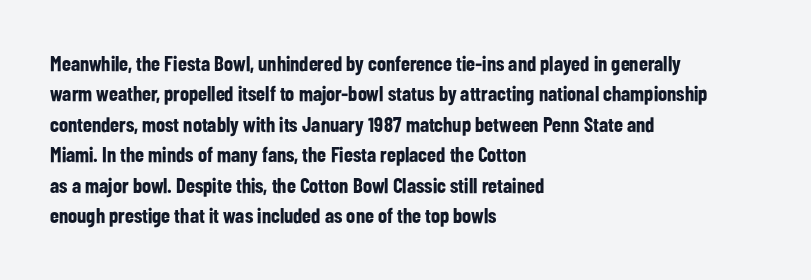
The image shows 21 px bold type, upright; set left-aligned, normal line spacing (1.45x), normal letter spacing, not underlined.
